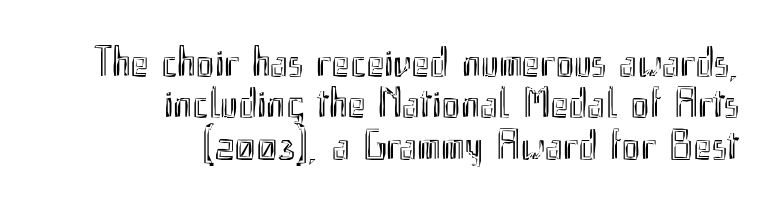
{"italic": "no", "width": "condensed", "x_height": "small", "monospaced": "no", "underline": "no", "align": "right", "line_spacing": "tight", "line_spacing_ratio": 0.96, "letter_spacing": "normal", "letter_spacing_em": 0.0, "glyph_px": 43}
